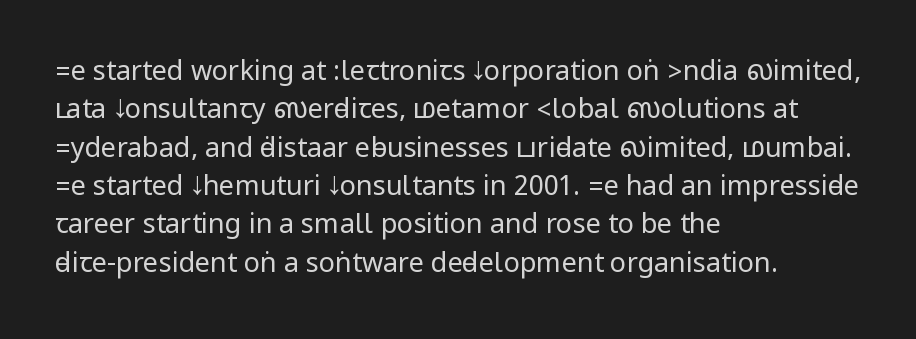
{"italic": "no", "bold": "no", "underline": "no", "align": "left", "line_spacing": "normal", "line_spacing_ratio": 1.42, "letter_spacing": "normal", "letter_spacing_em": 0.0, "glyph_px": 27}
